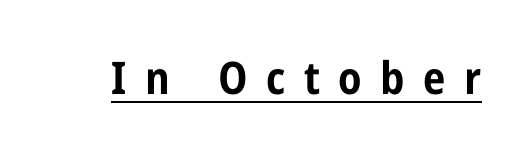
{"serif": "no", "italic": "no", "bold": "yes", "weight": "bold", "width": "condensed", "stroke_contrast": "low", "x_height": "large", "monospaced": "no", "underline": "yes", "letter_spacing": "wide", "letter_spacing_em": 0.41, "glyph_px": 45}
